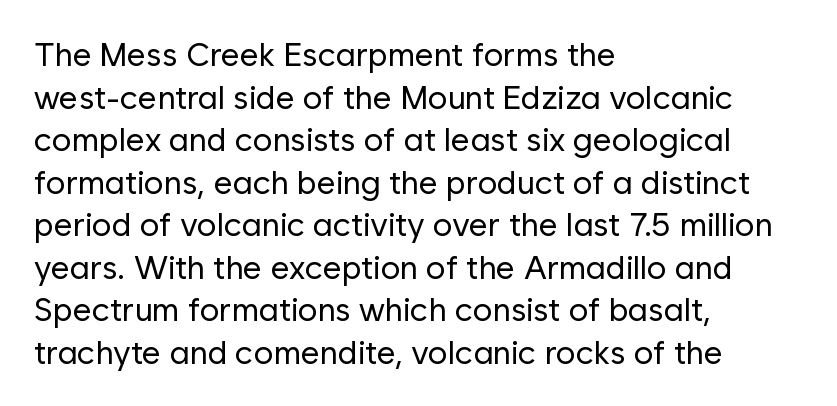
The image shows 33 px regular-weight sans-serif type, upright; set left-aligned, normal line spacing (1.29x), normal letter spacing, not underlined; low stroke contrast and a medium x-height.
